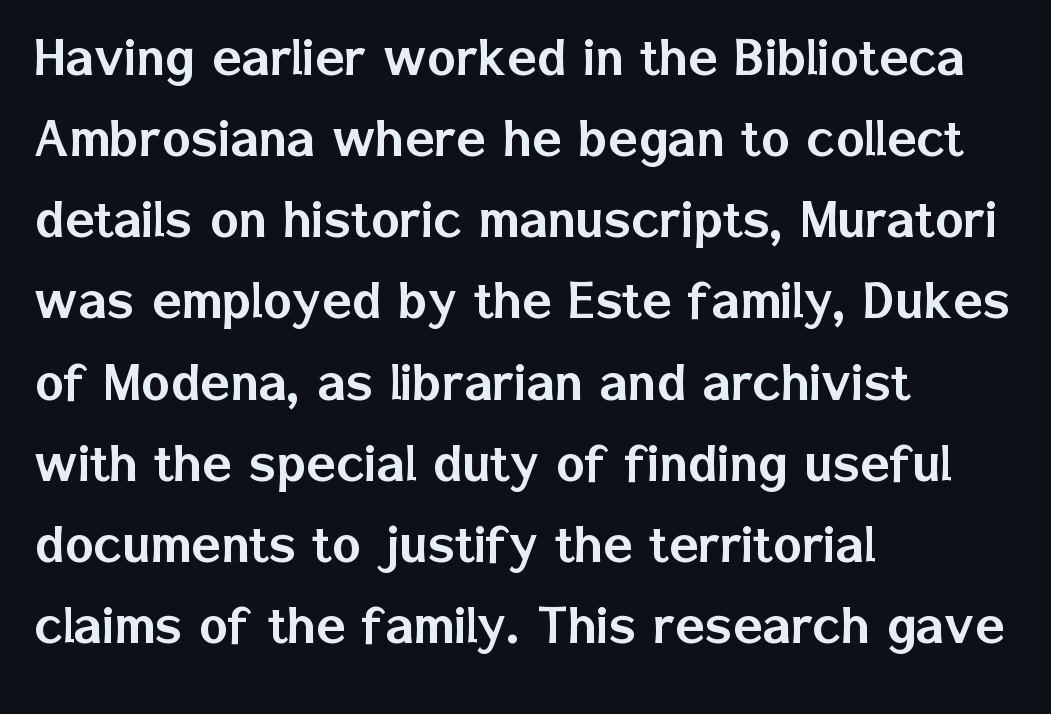
Standard letterfit; no display-style spreading of the glyphs. Nobody drew a line under any word here. The letters carry no serifs — their stems end cleanly without finishing strokes. Notice how descenders clear the ascenders below comfortably — that's standard leading. Posture: upright roman.
